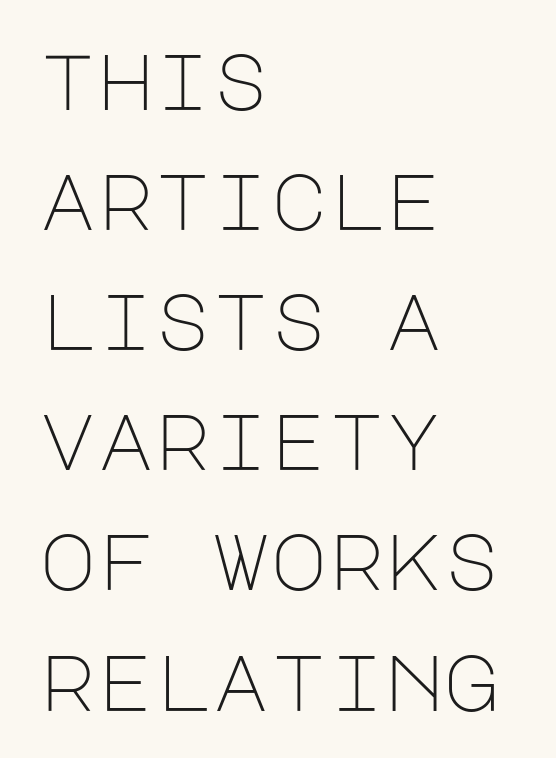
{"serif": "no", "italic": "no", "bold": "no", "weight": "light", "width": "normal", "stroke_contrast": "low", "x_height": "large", "underline": "no", "align": "left", "line_spacing": "normal", "line_spacing_ratio": 1.54, "letter_spacing": "normal", "letter_spacing_em": 0.0, "glyph_px": 78}
